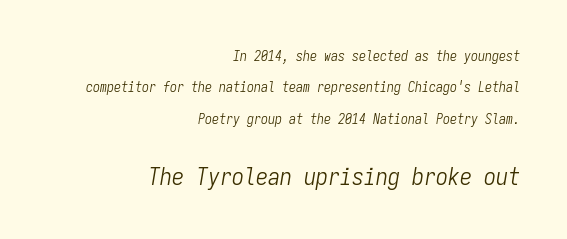
Q: Is the text bold? A: No.
Q: Is the text italic (slanted)? A: Yes, it leans right by about 9 degrees.
Q: Is the text underlined? A: No.
Q: How is the paragraph aligned? A: Right-aligned.
Q: Is the spacing between letters normal or unusually wide? A: Normal.
Q: Is the spacing between lines tight, normal or loose? A: Loose.
Q: Which block of text is set in a larger size, the first (top) or the second (bottom)? A: The second (bottom) one.
